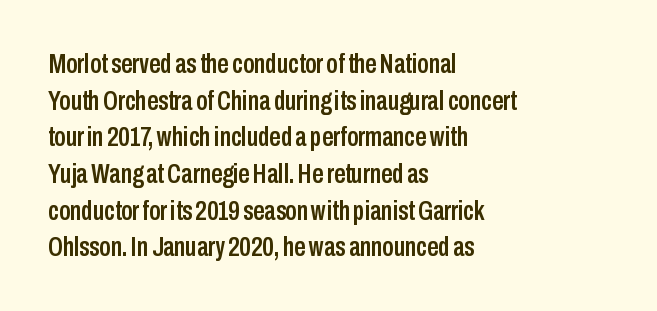
Rows of type keep a routine distance in the vertical direction. Character widths vary here, with narrow letters taking less room than wide ones. There is no visible air inserted between adjacent glyphs. Casual observation: everything's shoved over to the left. The type family on display is of the sans-serif kind.
